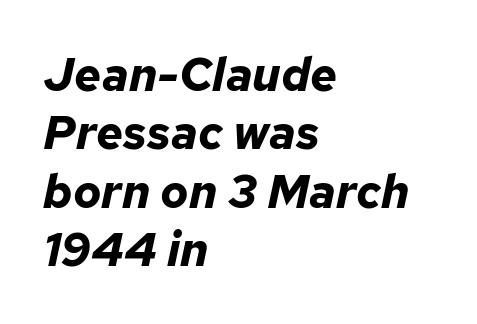
{"italic": "yes", "lean": "right", "slant_degrees": 12, "bold": "yes", "weight": "bold", "width": "normal", "stroke_contrast": "low", "x_height": "medium", "monospaced": "no", "underline": "no", "align": "left", "line_spacing_ratio": 1.24, "letter_spacing": "normal", "letter_spacing_em": 0.0, "glyph_px": 47}
